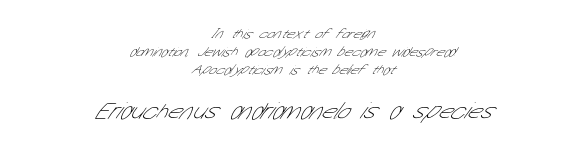
{"bold": "no", "underline": "no", "align": "center", "line_spacing": "normal", "line_spacing_ratio": 1.29, "letter_spacing": "normal", "letter_spacing_em": 0.0, "larger_block": "second", "size_ratio": 1.71, "glyph_px": 24}
